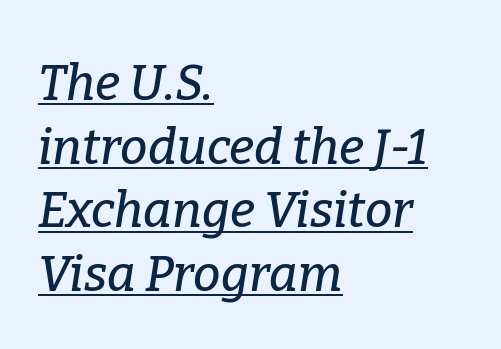
The image shows 49 px serif type, italic (leaning right); set left-aligned, normal line spacing (1.3x), normal letter spacing, underlined; low stroke contrast and a medium x-height.
